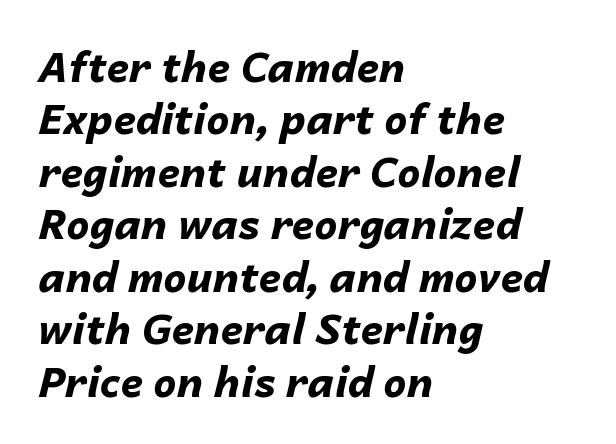
{"italic": "yes", "lean": "right", "slant_degrees": 14, "bold": "yes", "weight": "bold", "width": "normal", "stroke_contrast": "low", "x_height": "medium", "monospaced": "no", "underline": "no", "align": "left", "line_spacing": "normal", "line_spacing_ratio": 1.28, "letter_spacing": "normal", "letter_spacing_em": 0.0, "glyph_px": 41}
